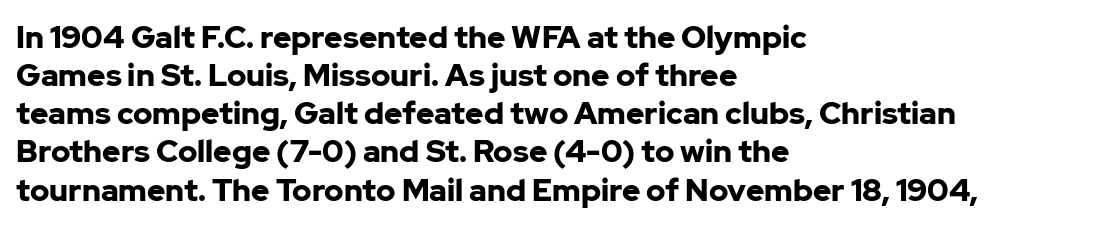
{"serif": "no", "italic": "no", "bold": "yes", "weight": "bold", "width": "normal", "stroke_contrast": "low", "x_height": "medium", "monospaced": "no", "underline": "no", "align": "left", "line_spacing_ratio": 1.23, "letter_spacing": "normal", "letter_spacing_em": 0.0, "glyph_px": 31}
